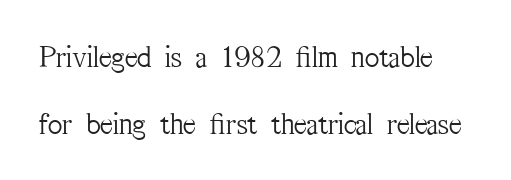
The image shows 31 px light, condensed serif type, upright; set loose line spacing (2.15x), normal letter spacing, not underlined; medium stroke contrast and a medium x-height.
